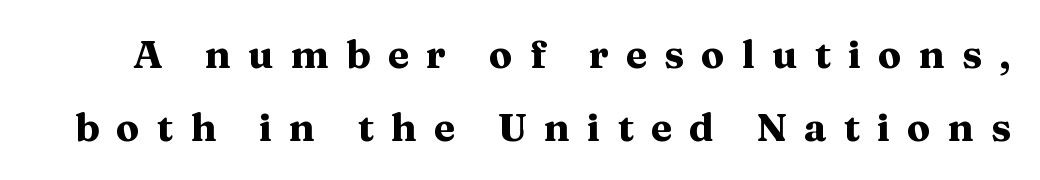
The image shows 39 px heavy, wide serif type, upright; set line spacing 1.87x, unusually wide letter spacing (+0.44 em), not underlined; medium stroke contrast and a medium x-height.
